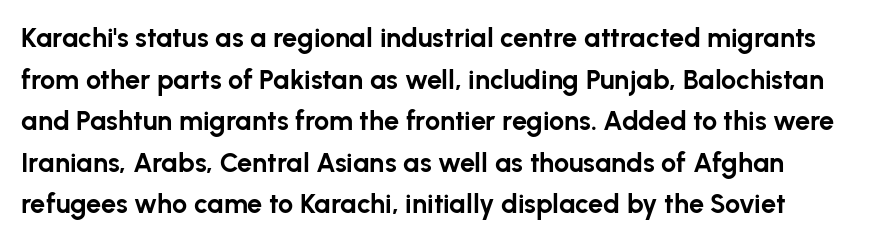
Q: Is the text bold? A: Yes.
Q: Is the text italic (slanted)? A: No, it is upright.
Q: Is the text underlined? A: No.
Q: Is the spacing between letters normal or unusually wide? A: Normal.
Q: Is the spacing between lines tight, normal or loose? A: Normal.
